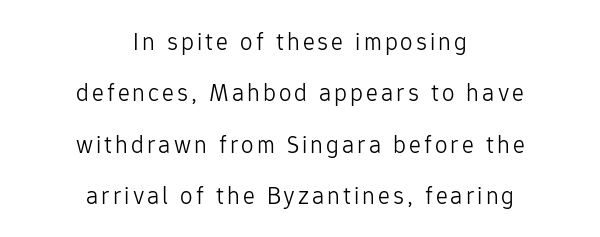
{"italic": "no", "bold": "no", "underline": "no", "align": "center", "line_spacing": "loose", "line_spacing_ratio": 2.06, "glyph_px": 25}
